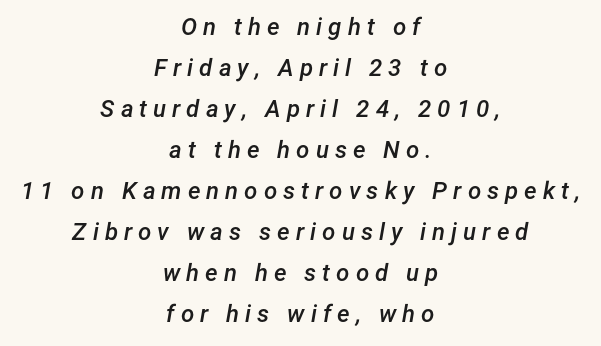
Horizontal alignment here is central, giving a formal, balanced look. The string is rendered with underlining switched off. A fair bit of extra ink — the face is semibold, not bold. Rendered with sloped, italic letterforms. This sample uses expanded letter spacing, leaving extra air between glyphs.
